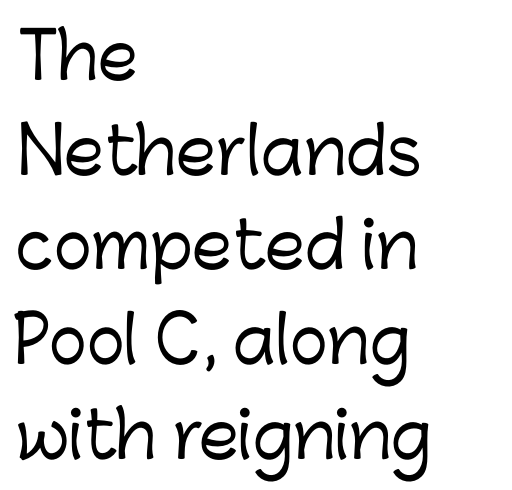
Check under the words: just untouched page. The line-height multiplier appears to be the usual default. Is this a fixed-width face? No — the glyphs have proportional, varying widths. Layout note: lines flush left.
